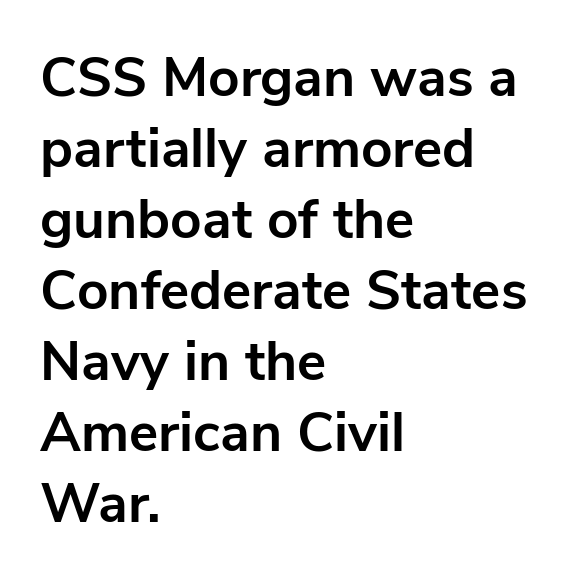
Q: Is the text bold? A: Yes.
Q: Is the text italic (slanted)? A: No, it is upright.
Q: Is the typeface a serif or a sans-serif typeface? A: Sans-serif.
Q: Is the text underlined? A: No.
Q: How is the paragraph aligned? A: Left-aligned.
Q: Is the spacing between letters normal or unusually wide? A: Normal.
Q: Is the spacing between lines tight, normal or loose? A: Normal.
Q: Width (condensed, normal, or wide)? A: Normal.
Q: Stroke contrast? A: Low.
Q: x-height? A: Medium.
Q: Monospaced? A: No.
